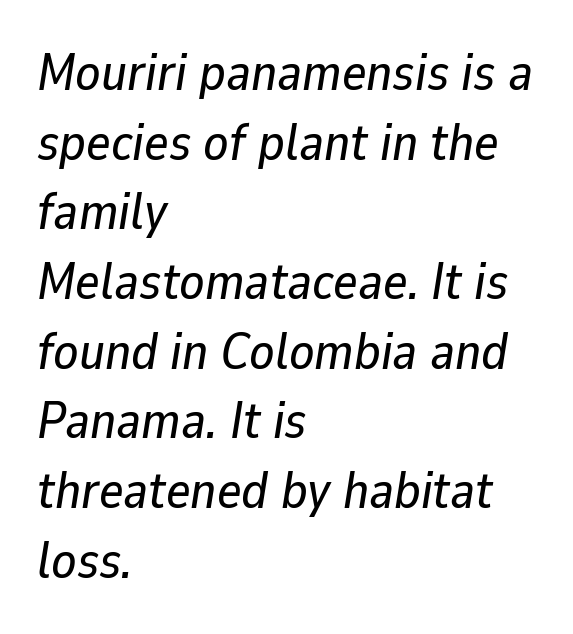
{"italic": "yes", "lean": "right", "slant_degrees": 9, "width": "normal", "stroke_contrast": "low", "x_height": "medium", "monospaced": "no", "underline": "no", "align": "left", "line_spacing": "normal", "line_spacing_ratio": 1.34, "letter_spacing": "normal", "letter_spacing_em": 0.0, "glyph_px": 52}
